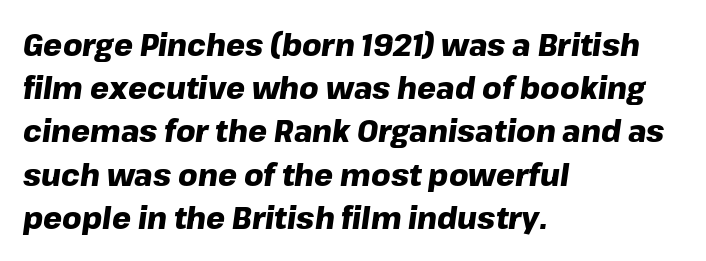
The image shows 30 px heavy type, italic (leaning right); set left-aligned, normal line spacing (1.44x), normal letter spacing, not underlined; low stroke contrast and a medium x-height.
